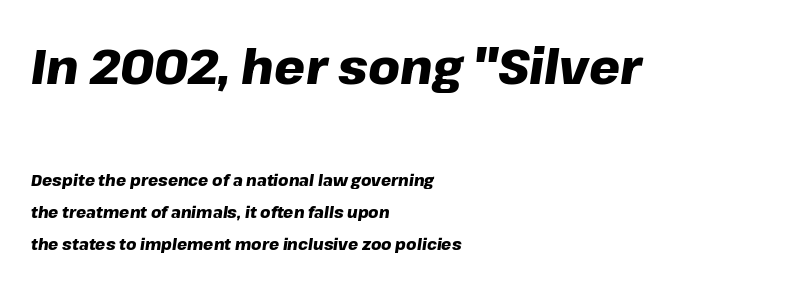
The image shows 49 px heavy type, italic (leaning right); set left-aligned, loose line spacing (2.0x), normal letter spacing, not underlined; the first (top) block is 3.06x larger; low stroke contrast and a medium x-height.
